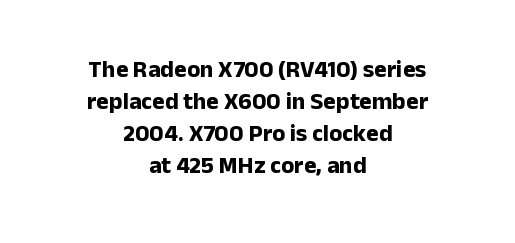
Q: Is the text bold? A: Yes.
Q: Is the text italic (slanted)? A: No, it is upright.
Q: Is the text underlined? A: No.
Q: How is the paragraph aligned? A: Centered.
Q: Is the spacing between letters normal or unusually wide? A: Normal.
Q: Is the spacing between lines tight, normal or loose? A: Normal.
